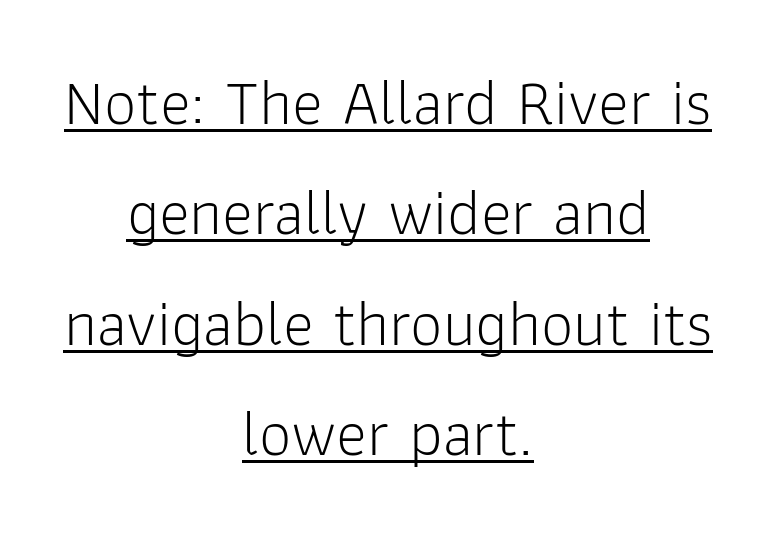
The image shows 65 px light sans-serif type, upright; set centered, normal line spacing (1.7x), normal letter spacing, underlined; low stroke contrast and a medium x-height.
